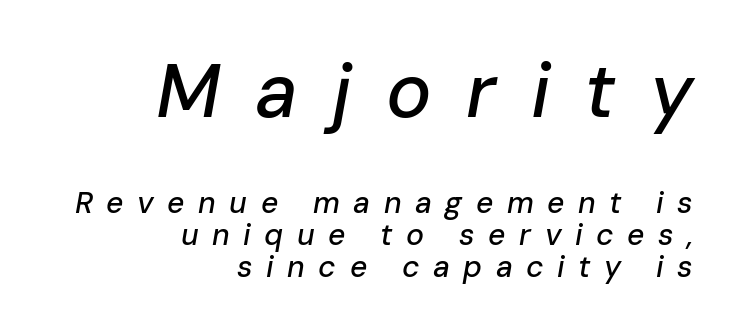
Has an underline been added? It has not. Letter spacing: wide. The text block is weighted toward the right margin, trailing off unevenly leftward. A typesetter would call this proportional, since set widths differ per character.
